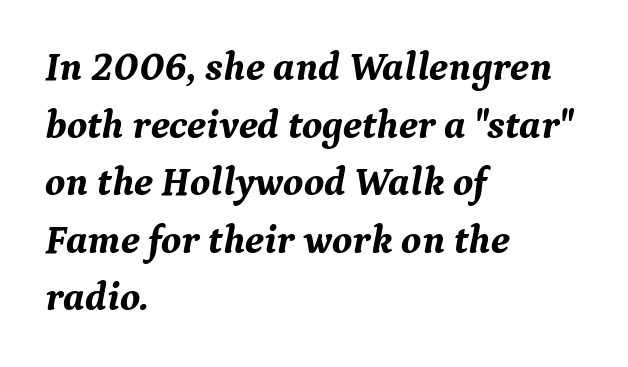
{"serif": "yes", "italic": "yes", "lean": "right", "slant_degrees": 9, "bold": "yes", "weight": "bold", "width": "normal", "stroke_contrast": "medium", "x_height": "medium", "monospaced": "no", "underline": "no", "align": "left", "line_spacing": "normal", "line_spacing_ratio": 1.44, "letter_spacing": "normal", "letter_spacing_em": 0.0, "glyph_px": 40}
